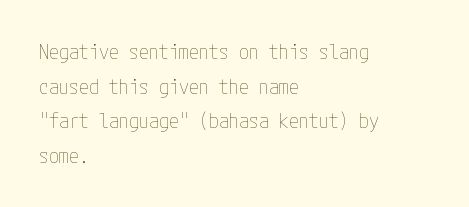
Q: Is the text bold? A: No.
Q: Is the text italic (slanted)? A: No, it is upright.
Q: Is the text underlined? A: No.
Q: How is the paragraph aligned? A: Left-aligned.
Q: Is the spacing between letters normal or unusually wide? A: Normal.
